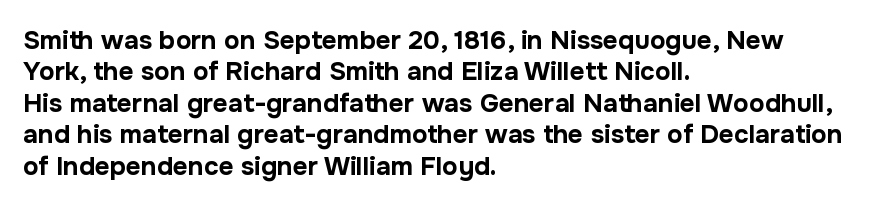
Q: Is the text bold? A: Yes.
Q: Is the text italic (slanted)? A: No, it is upright.
Q: Is the text underlined? A: No.
Q: How is the paragraph aligned? A: Left-aligned.
Q: Is the spacing between letters normal or unusually wide? A: Normal.
